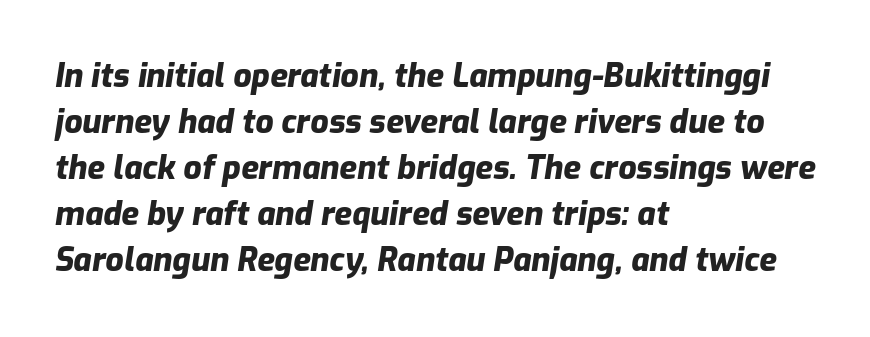
The image shows 32 px heavy type, italic (leaning right); set left-aligned, normal line spacing (1.44x), normal letter spacing, not underlined; low stroke contrast and a medium x-height.
